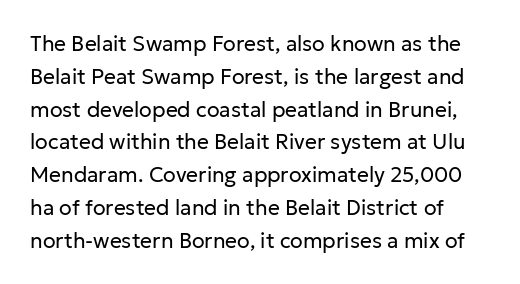
{"italic": "no", "bold": "no", "underline": "no", "line_spacing": "normal", "line_spacing_ratio": 1.56, "letter_spacing": "normal", "letter_spacing_em": 0.0, "glyph_px": 21}
